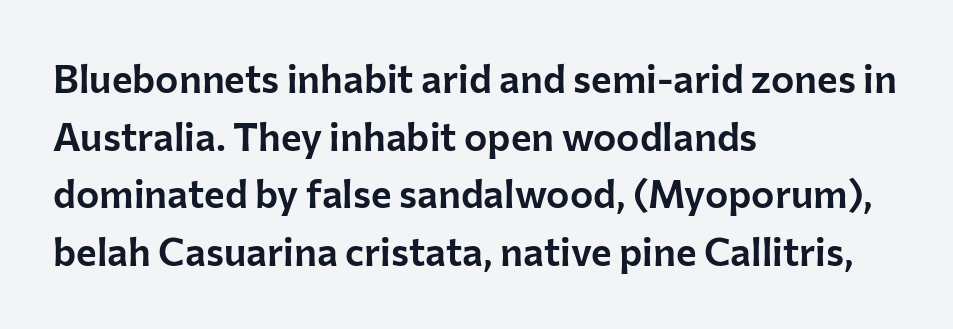
{"serif": "no", "italic": "no", "width": "normal", "stroke_contrast": "low", "x_height": "medium", "monospaced": "no", "underline": "no", "align": "left", "line_spacing": "normal", "line_spacing_ratio": 1.48, "letter_spacing": "normal", "letter_spacing_em": 0.0, "glyph_px": 39}
